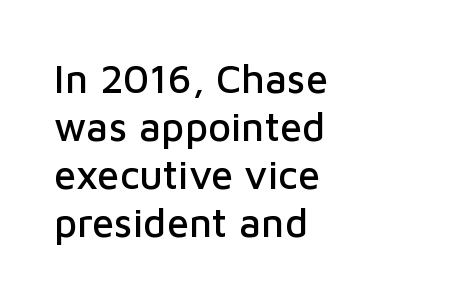
{"serif": "no", "italic": "no", "width": "normal", "stroke_contrast": "low", "x_height": "medium", "monospaced": "no", "underline": "no", "align": "left", "line_spacing_ratio": 1.2, "letter_spacing": "normal", "letter_spacing_em": 0.0, "glyph_px": 40}
